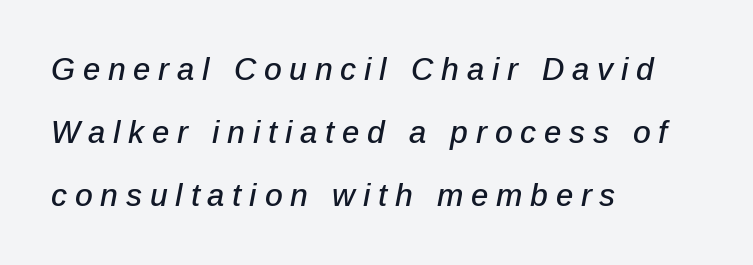
The rendering uses a large line-height, opening up the rows. The whole block is typeset with a tilt. Unmarked baselines from the first word to the last. Note the varied advance widths — an 'i' is clearly narrower than an 'm'. Reading down the block, your eye returns to a fixed left position each line.
